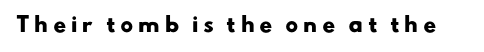
Q: Is the text bold? A: Yes.
Q: Is the text underlined? A: No.
Q: Is the spacing between letters normal or unusually wide? A: Unusually wide.
